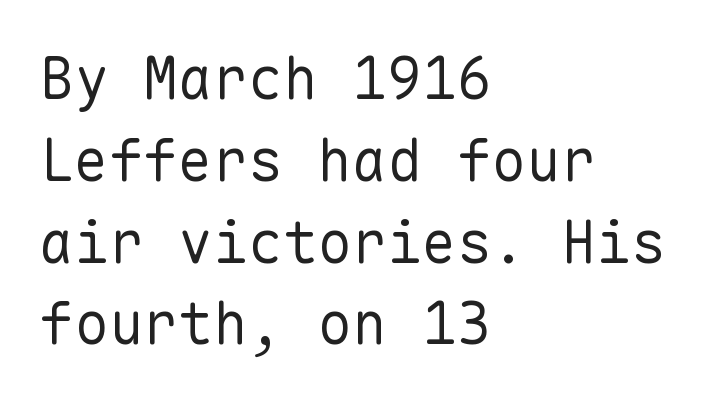
The image shows 58 px regular-weight sans-serif type, upright, monospaced; set left-aligned, normal line spacing (1.41x), normal letter spacing, not underlined; low stroke contrast and a medium x-height.
